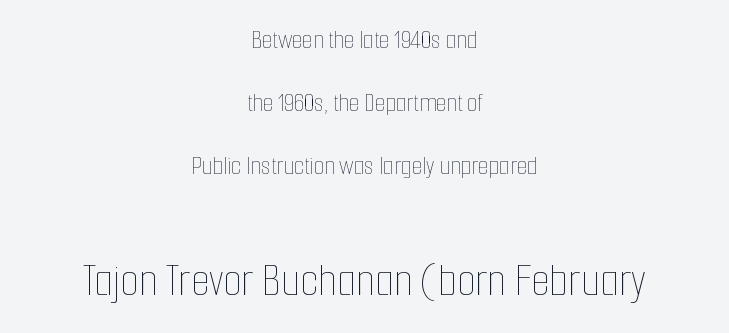
Q: Is the text bold? A: No.
Q: Is the text italic (slanted)? A: No, it is upright.
Q: Is the text underlined? A: No.
Q: How is the paragraph aligned? A: Centered.
Q: Is the spacing between letters normal or unusually wide? A: Normal.
Q: Is the spacing between lines tight, normal or loose? A: Loose.
Q: Which block of text is set in a larger size, the first (top) or the second (bottom)? A: The second (bottom) one.
Q: Width (condensed, normal, or wide)? A: Condensed.
Q: Stroke contrast? A: Low.
Q: x-height? A: Medium.
Q: Monospaced? A: No.
